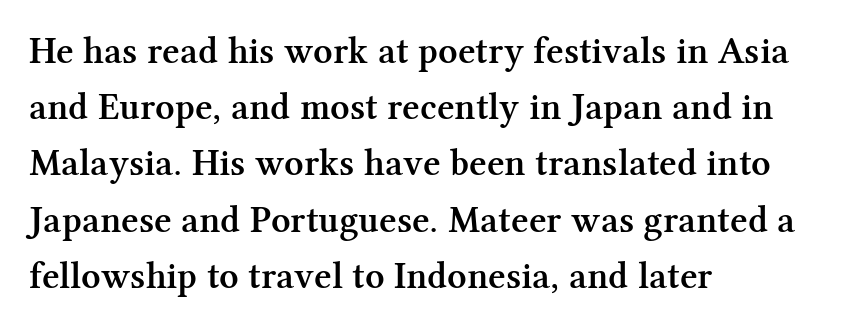
{"serif": "yes", "italic": "no", "bold": "semi", "weight": "semibold", "width": "normal", "stroke_contrast": "medium", "x_height": "medium", "monospaced": "no", "underline": "no", "align": "left", "line_spacing": "normal", "line_spacing_ratio": 1.48, "letter_spacing": "normal", "letter_spacing_em": 0.0, "glyph_px": 38}
